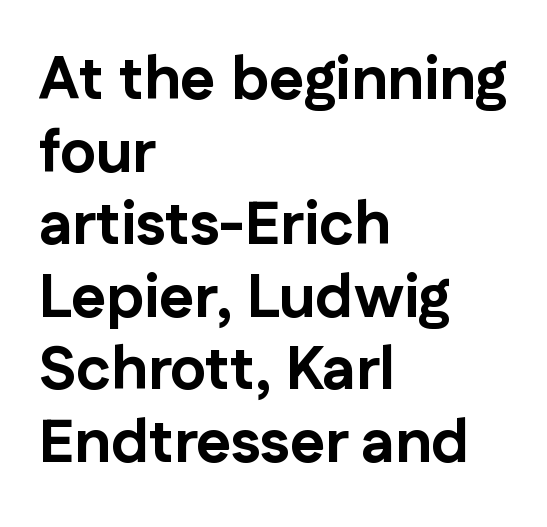
Q: Is the text bold? A: Yes.
Q: Is the text italic (slanted)? A: No, it is upright.
Q: Is the typeface a serif or a sans-serif typeface? A: Sans-serif.
Q: Is the text underlined? A: No.
Q: How is the paragraph aligned? A: Left-aligned.
Q: Is the spacing between letters normal or unusually wide? A: Normal.
Q: Width (condensed, normal, or wide)? A: Normal.
Q: Stroke contrast? A: Low.
Q: x-height? A: Medium.
Q: Monospaced? A: No.
